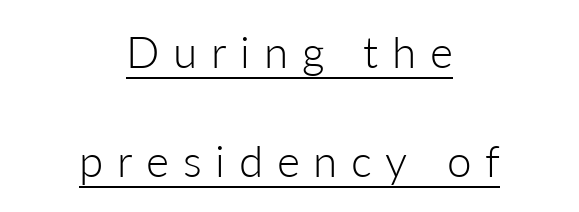
{"serif": "no", "italic": "no", "bold": "no", "weight": "light", "width": "normal", "stroke_contrast": "low", "x_height": "medium", "monospaced": "no", "underline": "yes", "align": "center", "line_spacing": "loose", "line_spacing_ratio": 2.48, "letter_spacing": "wide", "letter_spacing_em": 0.31, "glyph_px": 44}
